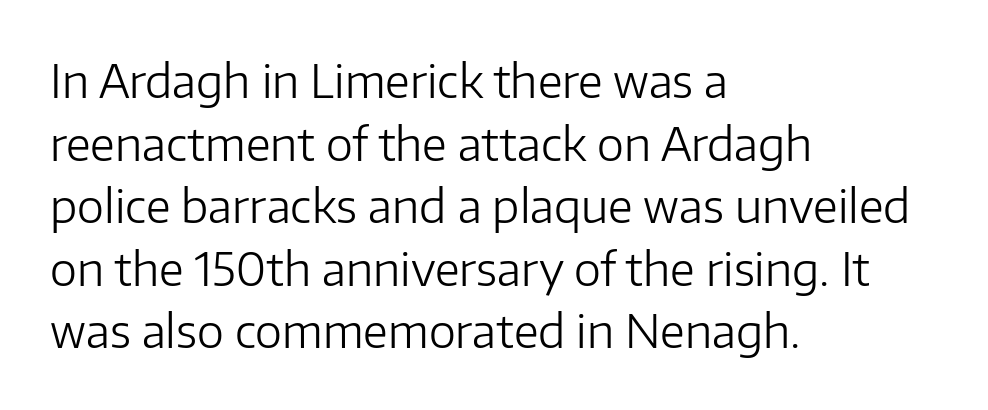
Q: Is the text bold? A: No.
Q: Is the text italic (slanted)? A: No, it is upright.
Q: Is the typeface a serif or a sans-serif typeface? A: Sans-serif.
Q: Is the text underlined? A: No.
Q: How is the paragraph aligned? A: Left-aligned.
Q: Is the spacing between letters normal or unusually wide? A: Normal.
Q: Is the spacing between lines tight, normal or loose? A: Normal.
Q: Width (condensed, normal, or wide)? A: Normal.
Q: Stroke contrast? A: Low.
Q: x-height? A: Medium.
Q: Monospaced? A: No.
